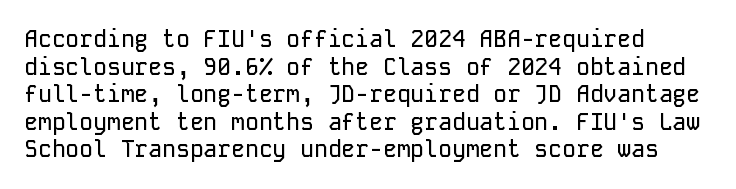
Q: Is the text italic (slanted)? A: No, it is upright.
Q: Is the text underlined? A: No.
Q: Is the spacing between letters normal or unusually wide? A: Normal.
